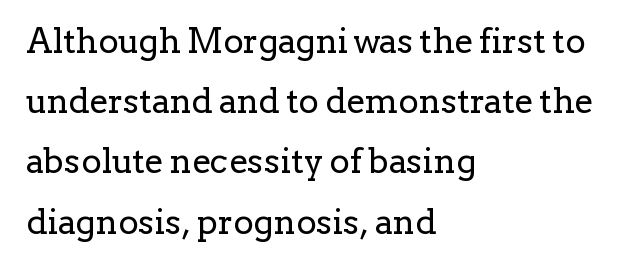
Q: Is the text bold? A: No.
Q: Is the text italic (slanted)? A: No, it is upright.
Q: Is the typeface a serif or a sans-serif typeface? A: Serif.
Q: Is the text underlined? A: No.
Q: How is the paragraph aligned? A: Left-aligned.
Q: Is the spacing between letters normal or unusually wide? A: Normal.
Q: Width (condensed, normal, or wide)? A: Normal.
Q: Stroke contrast? A: Low.
Q: x-height? A: Medium.
Q: Monospaced? A: No.
